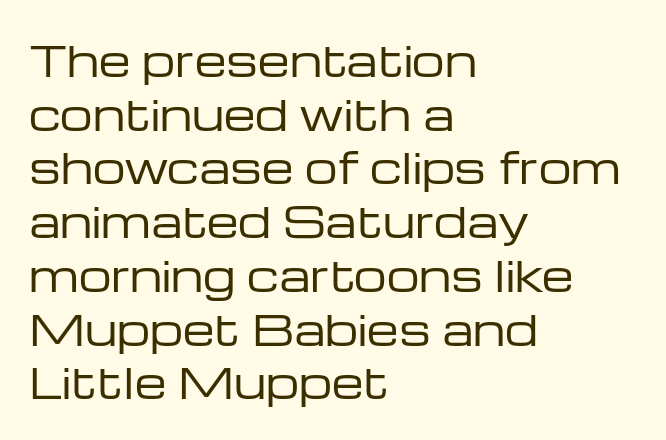
Q: Is the text bold? A: No.
Q: Is the text italic (slanted)? A: No, it is upright.
Q: Is the typeface a serif or a sans-serif typeface? A: Sans-serif.
Q: Is the text underlined? A: No.
Q: How is the paragraph aligned? A: Left-aligned.
Q: Is the spacing between letters normal or unusually wide? A: Normal.
Q: Is the spacing between lines tight, normal or loose? A: Normal.
Q: Width (condensed, normal, or wide)? A: Wide.
Q: Stroke contrast? A: Low.
Q: x-height? A: Medium.
Q: Monospaced? A: No.
